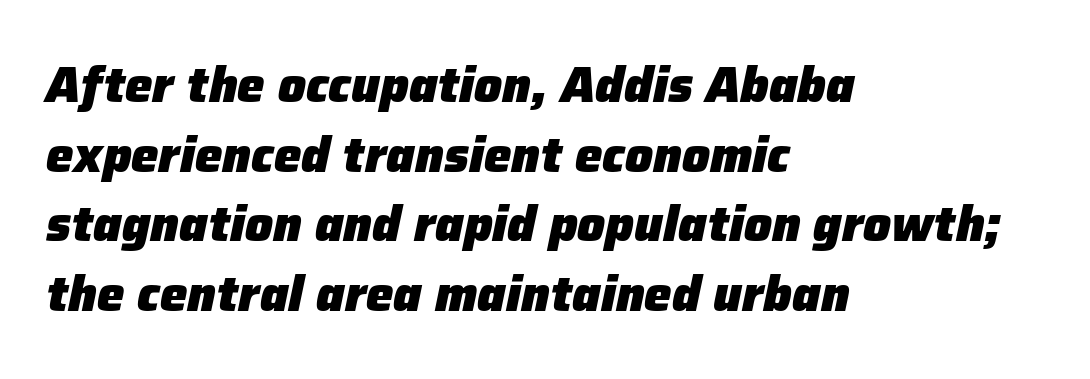
Q: Is the text bold? A: Yes.
Q: Is the text italic (slanted)? A: Yes, it leans right by about 12 degrees.
Q: Is the text underlined? A: No.
Q: How is the paragraph aligned? A: Left-aligned.
Q: Is the spacing between letters normal or unusually wide? A: Normal.
Q: Is the spacing between lines tight, normal or loose? A: Normal.
Q: Width (condensed, normal, or wide)? A: Normal.
Q: Stroke contrast? A: Low.
Q: x-height? A: Medium.
Q: Monospaced? A: No.
